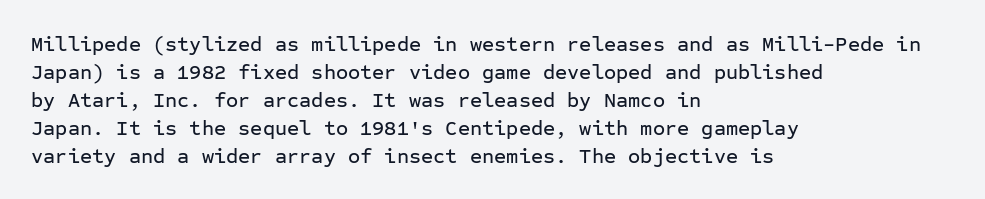
{"italic": "no", "underline": "no", "align": "left", "line_spacing": "normal", "line_spacing_ratio": 1.33, "letter_spacing": "normal", "letter_spacing_em": 0.0, "glyph_px": 21}
